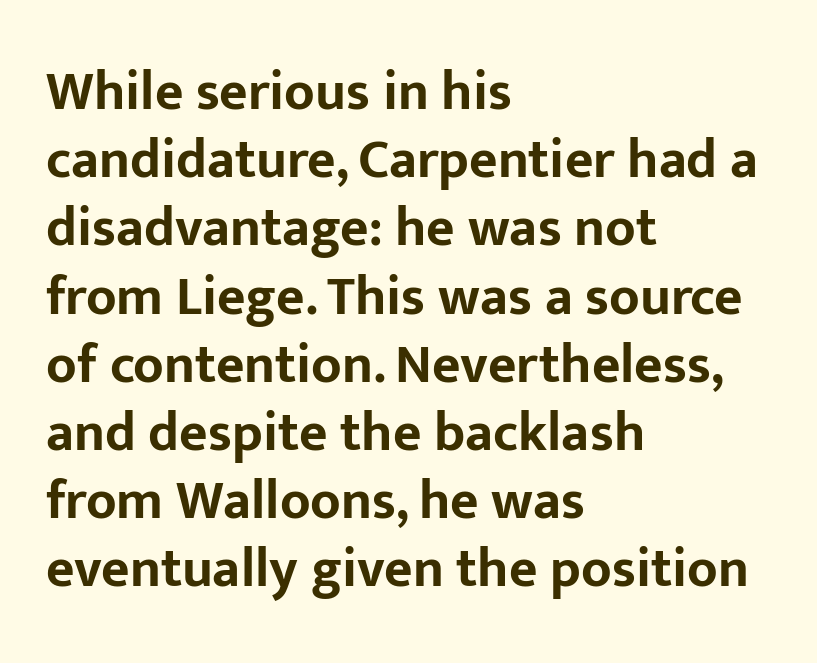
Q: Is the text bold? A: Yes.
Q: Is the text italic (slanted)? A: No, it is upright.
Q: Is the typeface a serif or a sans-serif typeface? A: Sans-serif.
Q: Is the text underlined? A: No.
Q: How is the paragraph aligned? A: Left-aligned.
Q: Is the spacing between letters normal or unusually wide? A: Normal.
Q: Width (condensed, normal, or wide)? A: Normal.
Q: Stroke contrast? A: Low.
Q: x-height? A: Medium.
Q: Monospaced? A: No.
